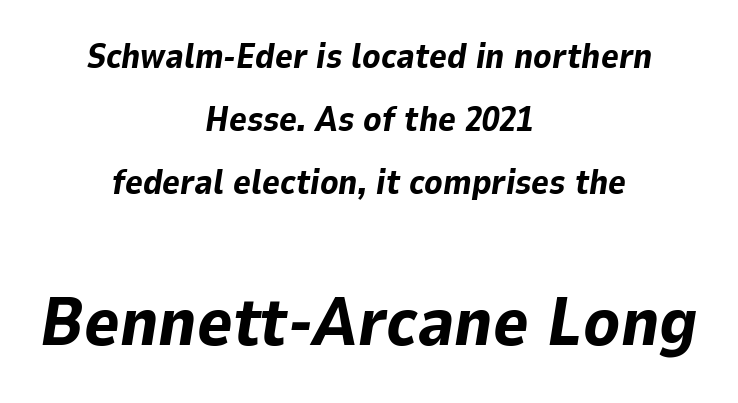
Q: Is the text bold? A: Yes.
Q: Is the text italic (slanted)? A: Yes, it leans right by about 9 degrees.
Q: Is the text underlined? A: No.
Q: How is the paragraph aligned? A: Centered.
Q: Is the spacing between letters normal or unusually wide? A: Normal.
Q: Which block of text is set in a larger size, the first (top) or the second (bottom)? A: The second (bottom) one.
Q: Width (condensed, normal, or wide)? A: Normal.
Q: Stroke contrast? A: Low.
Q: x-height? A: Medium.
Q: Monospaced? A: No.
